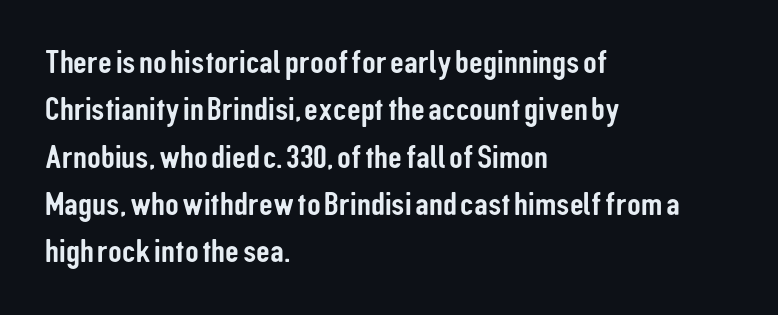
The image shows 34 px condensed sans-serif type, upright; set left-aligned, normal line spacing (1.39x), normal letter spacing, not underlined; low stroke contrast and a medium x-height.
